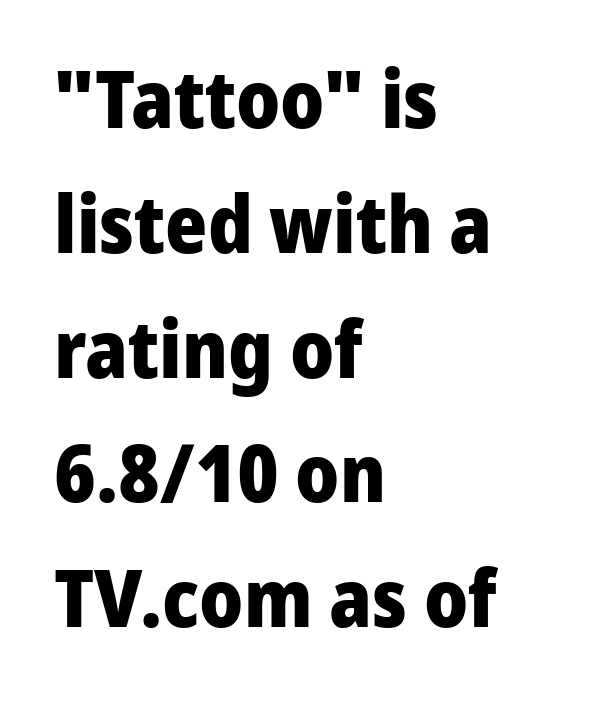
The image shows 80 px heavy sans-serif type, upright; set left-aligned, normal line spacing (1.56x), normal letter spacing, not underlined; low stroke contrast and a medium x-height.
